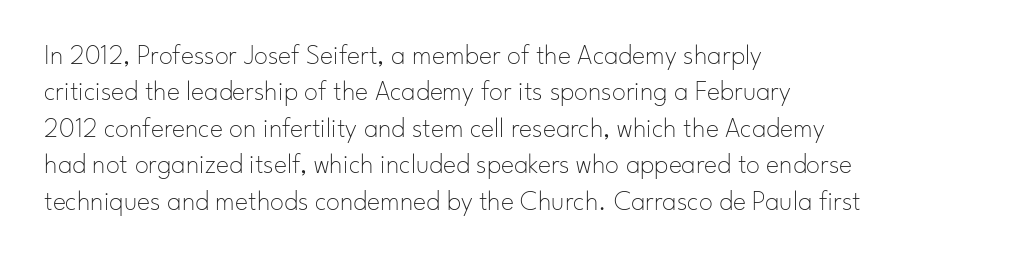
Q: Is the text bold? A: No.
Q: Is the text italic (slanted)? A: No, it is upright.
Q: Is the typeface a serif or a sans-serif typeface? A: Sans-serif.
Q: Is the text underlined? A: No.
Q: How is the paragraph aligned? A: Left-aligned.
Q: Is the spacing between letters normal or unusually wide? A: Normal.
Q: Is the spacing between lines tight, normal or loose? A: Normal.
Q: Width (condensed, normal, or wide)? A: Normal.
Q: Stroke contrast? A: Low.
Q: x-height? A: Small.
Q: Monospaced? A: No.
